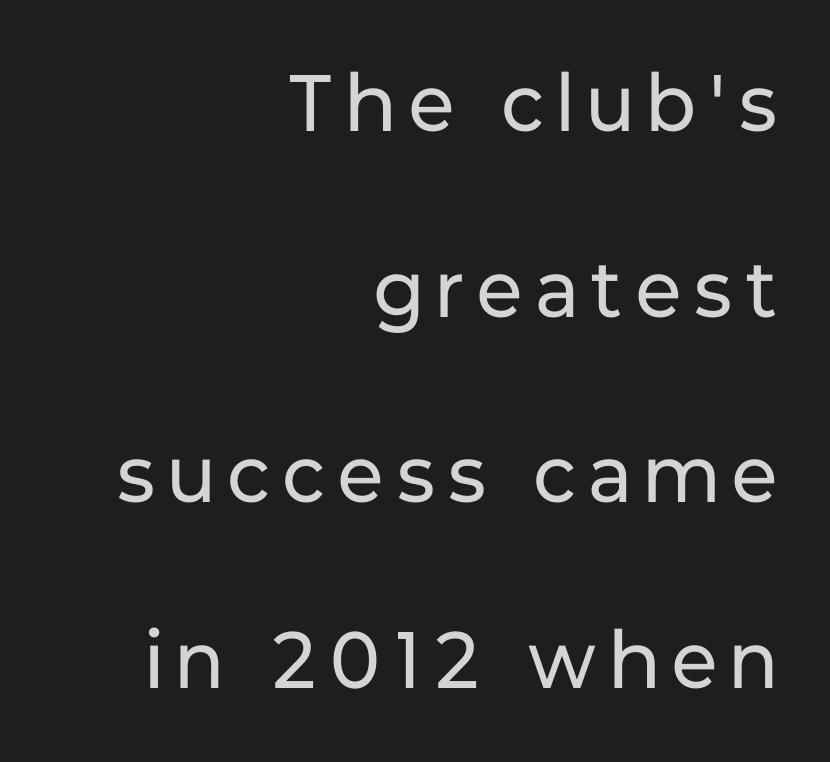
Q: Is the text bold? A: No.
Q: Is the text italic (slanted)? A: No, it is upright.
Q: Is the typeface a serif or a sans-serif typeface? A: Sans-serif.
Q: Is the text underlined? A: No.
Q: How is the paragraph aligned? A: Right-aligned.
Q: Is the spacing between lines tight, normal or loose? A: Loose.
Q: Width (condensed, normal, or wide)? A: Normal.
Q: Stroke contrast? A: Low.
Q: x-height? A: Medium.
Q: Monospaced? A: No.
